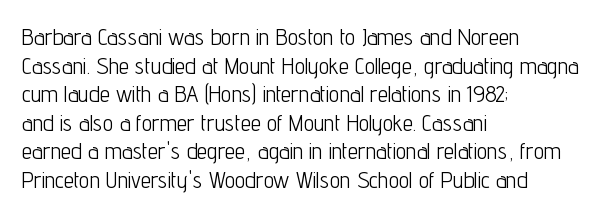
The image shows 23 px text type, upright; set left-aligned, line spacing 1.24x, normal letter spacing, not underlined.
